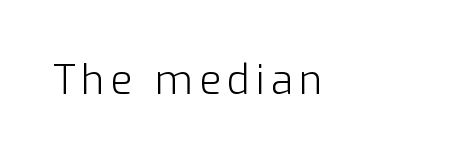
Think of a printed novel: that variable character pitch is what you see here. No italicization has been applied; the sample stays upright. The cut favours lightness, reaching ordinary text weight at its darkest. The strip under each line holds only bare page. Each letter's strokes conclude bluntly, with no projecting serifs.
